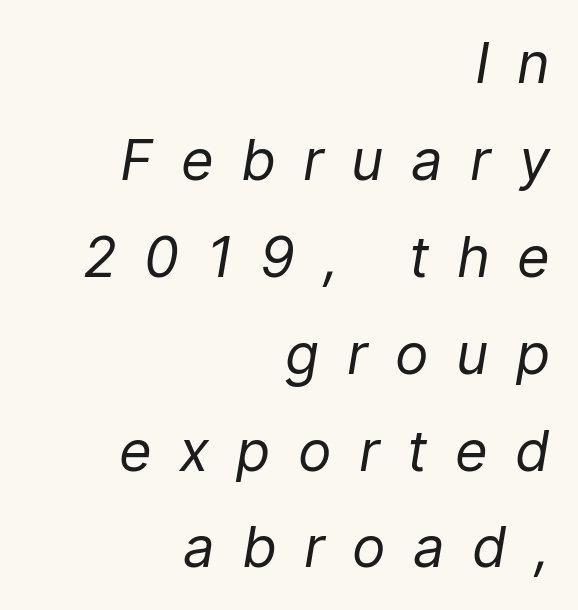
{"italic": "yes", "lean": "right", "slant_degrees": 9, "bold": "no", "weight": "regular", "width": "normal", "stroke_contrast": "low", "x_height": "medium", "monospaced": "no", "underline": "no", "align": "right", "line_spacing_ratio": 1.73, "letter_spacing": "wide", "letter_spacing_em": 0.49, "glyph_px": 56}
